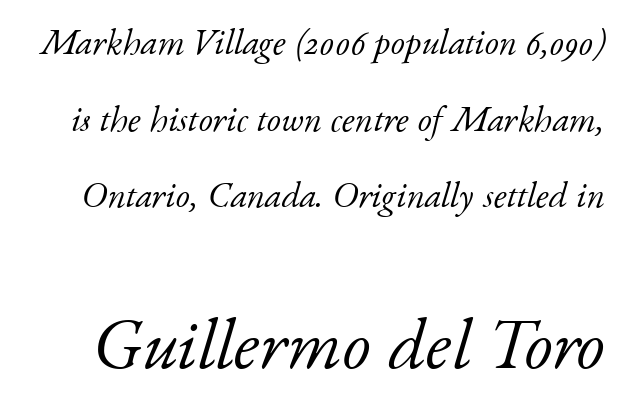
{"serif": "yes", "italic": "yes", "lean": "right", "slant_degrees": 17, "bold": "no", "weight": "light", "width": "normal", "stroke_contrast": "low", "x_height": "small", "monospaced": "no", "underline": "no", "line_spacing": "loose", "line_spacing_ratio": 2.13, "letter_spacing": "normal", "letter_spacing_em": 0.0, "larger_block": "second", "size_ratio": 2.0, "glyph_px": 72}
